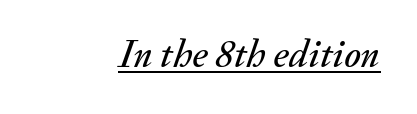
The image shows 39 px text type, italic (leaning right); set normal letter spacing, underlined; medium stroke contrast and a small x-height.
